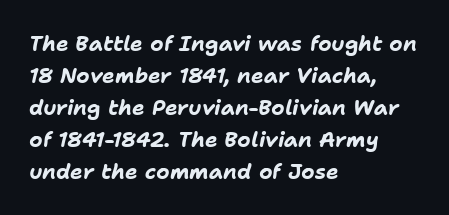
The image shows 21 px bold type, italic (leaning right); set left-aligned, normal line spacing (1.52x), normal letter spacing, not underlined.
